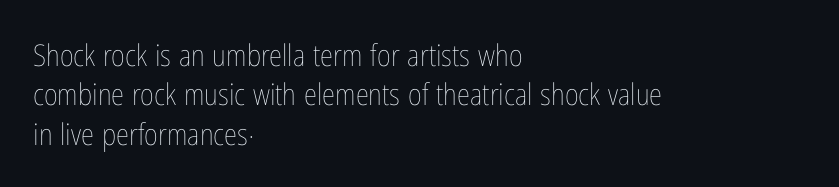
{"italic": "no", "bold": "no", "weight": "thin", "width": "condensed", "stroke_contrast": "low", "x_height": "medium", "monospaced": "no", "underline": "no", "align": "left", "line_spacing": "normal", "line_spacing_ratio": 1.31, "letter_spacing": "normal", "letter_spacing_em": 0.0, "glyph_px": 30}
